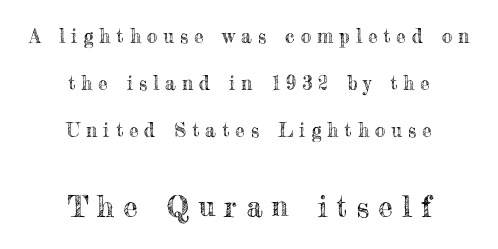
Q: Is the text italic (slanted)? A: No, it is upright.
Q: Is the text underlined? A: No.
Q: How is the paragraph aligned? A: Centered.
Q: Is the spacing between letters normal or unusually wide? A: Unusually wide.
Q: Is the spacing between lines tight, normal or loose? A: Loose.
Q: Which block of text is set in a larger size, the first (top) or the second (bottom)? A: The second (bottom) one.
Q: Width (condensed, normal, or wide)? A: Normal.
Q: x-height? A: Small.
Q: Monospaced? A: No.
